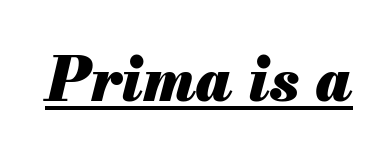
The image shows 61 px heavy type, italic (leaning right); set normal letter spacing, underlined; medium stroke contrast and a small x-height.
